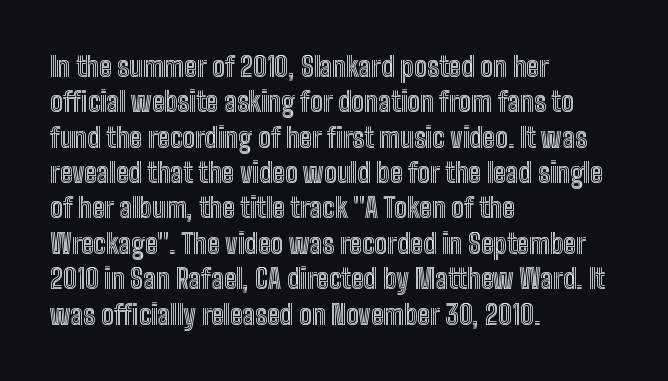
{"italic": "no", "underline": "no", "align": "left", "line_spacing": "normal", "line_spacing_ratio": 1.31, "letter_spacing": "normal", "letter_spacing_em": 0.0, "glyph_px": 27}
